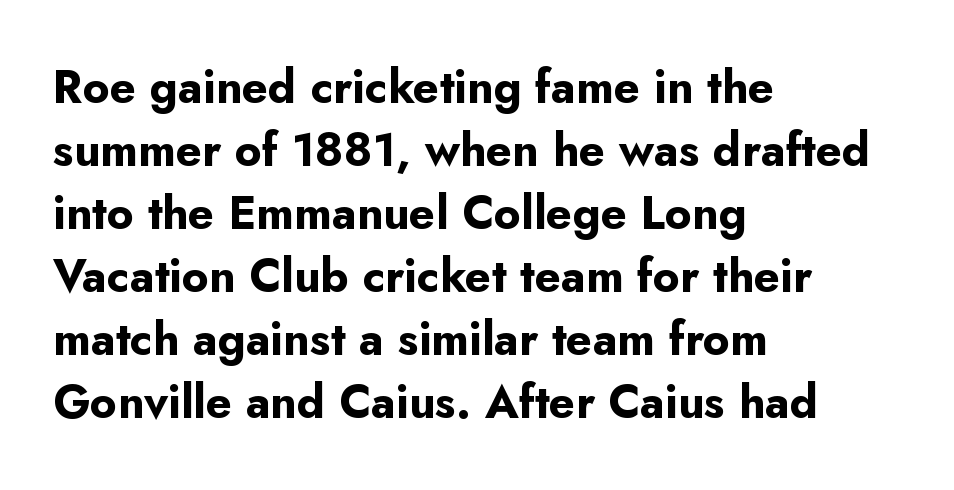
The image shows 46 px bold sans-serif type, upright; set left-aligned, normal line spacing (1.37x), normal letter spacing, not underlined; low stroke contrast and a small x-height.
